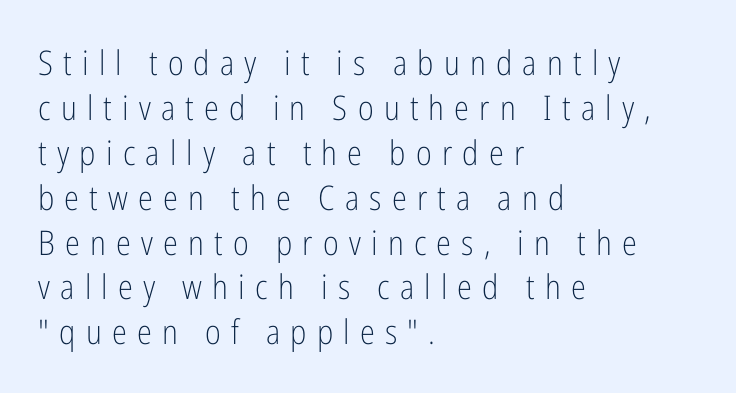
The image shows 34 px light, condensed sans-serif type, upright; set left-aligned, normal line spacing (1.32x), unusually wide letter spacing (+0.3 em), not underlined; low stroke contrast and a medium x-height.
